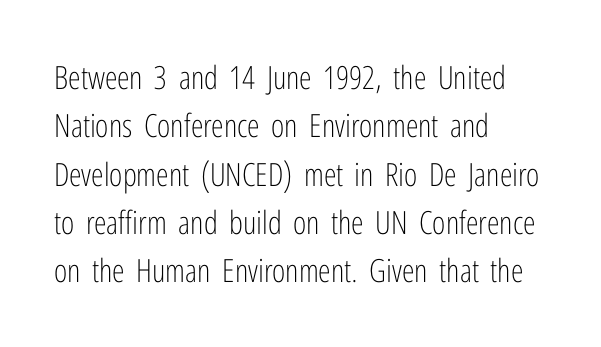
Q: Is the text bold? A: No.
Q: Is the text italic (slanted)? A: No, it is upright.
Q: Is the typeface a serif or a sans-serif typeface? A: Sans-serif.
Q: Is the text underlined? A: No.
Q: How is the paragraph aligned? A: Left-aligned.
Q: Is the spacing between letters normal or unusually wide? A: Normal.
Q: Is the spacing between lines tight, normal or loose? A: Normal.
Q: Width (condensed, normal, or wide)? A: Condensed.
Q: Stroke contrast? A: Low.
Q: x-height? A: Medium.
Q: Monospaced? A: No.
